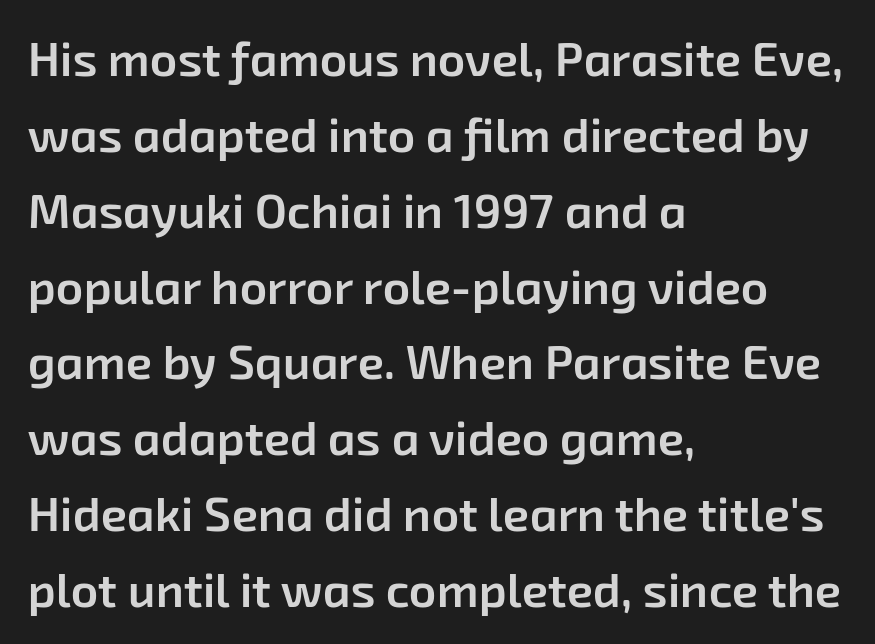
The rag falls on the right side of this text block. Moderately thickened strokes mark this as semibold type. Each word holds together tightly as a unit, with standard inter-letter gaps. The letters carry no serifs — their stems end cleanly without finishing strokes. Check the space under the baseline: it is left empty. Proportional: the letters do not fall into vertical columns.
